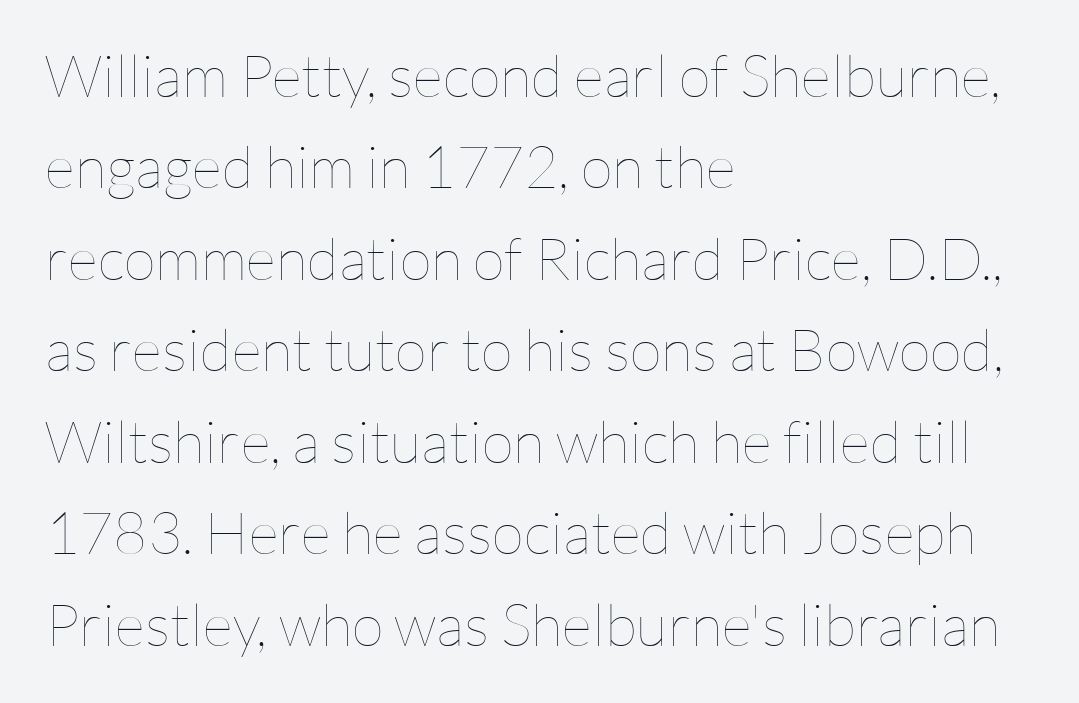
{"italic": "no", "bold": "no", "weight": "thin", "width": "normal", "stroke_contrast": "low", "x_height": "medium", "monospaced": "no", "underline": "no", "align": "left", "line_spacing": "normal", "line_spacing_ratio": 1.55, "letter_spacing": "normal", "letter_spacing_em": 0.0, "glyph_px": 59}
